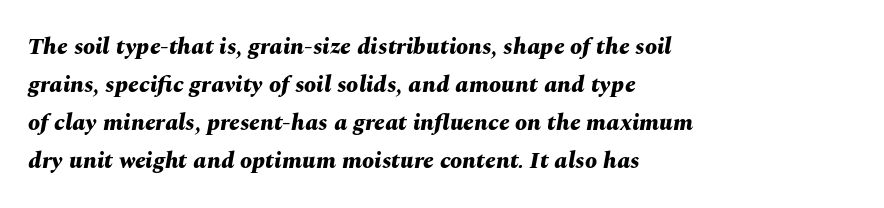
Does the weight exceed regular? Yes, all the way to bold. A typesetter would call this leading conventional body-copy spacing. This sample is left-justified, so line endings fall wherever the words run out. The line texture is even and compact thanks to regular tracking.
